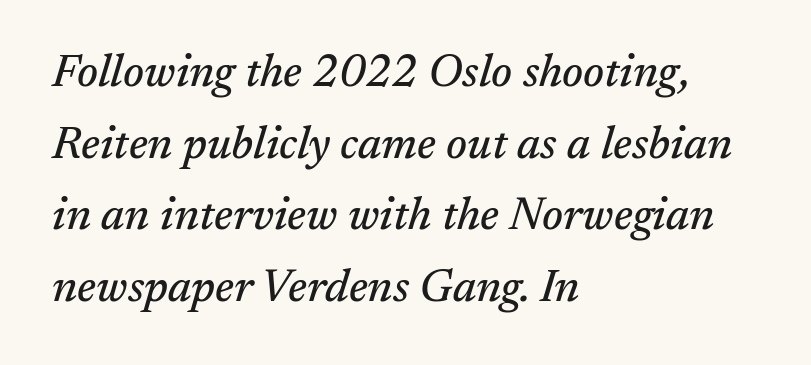
The image shows 45 px serif type, italic (leaning right); set left-aligned, normal line spacing (1.59x), normal letter spacing, not underlined; medium stroke contrast and a medium x-height.
